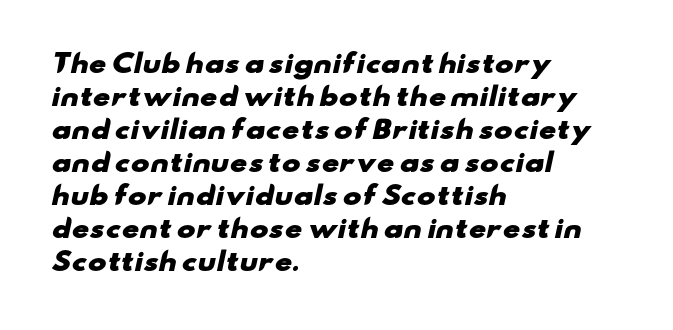
The words here are not underlined. The passage shown is emphatically bold. The line-height multiplier appears to be the usual default. The passage is arranged the way most books set body copy — flush left. No extra tracking has been applied to these lines.
